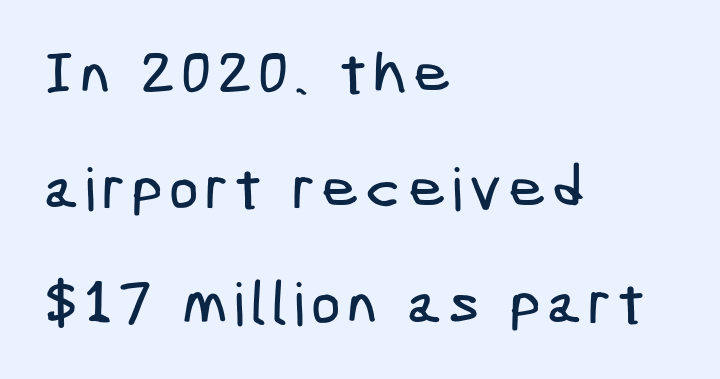
The image shows 59 px condensed sans-serif type; set left-aligned, loose line spacing (1.95x), not underlined; low stroke contrast and a medium x-height.
